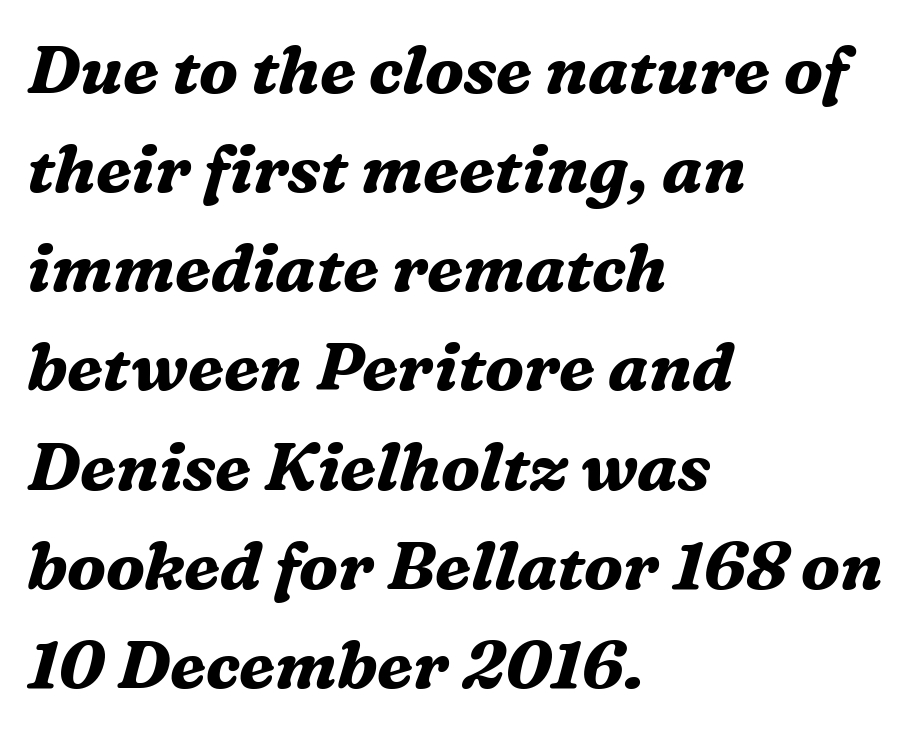
Q: Is the text bold? A: Yes.
Q: Is the text italic (slanted)? A: Yes, it leans right by about 16 degrees.
Q: Is the typeface a serif or a sans-serif typeface? A: Serif.
Q: Is the text underlined? A: No.
Q: How is the paragraph aligned? A: Left-aligned.
Q: Is the spacing between letters normal or unusually wide? A: Normal.
Q: Is the spacing between lines tight, normal or loose? A: Normal.
Q: Width (condensed, normal, or wide)? A: Normal.
Q: Stroke contrast? A: Medium.
Q: x-height? A: Medium.
Q: Monospaced? A: No.
